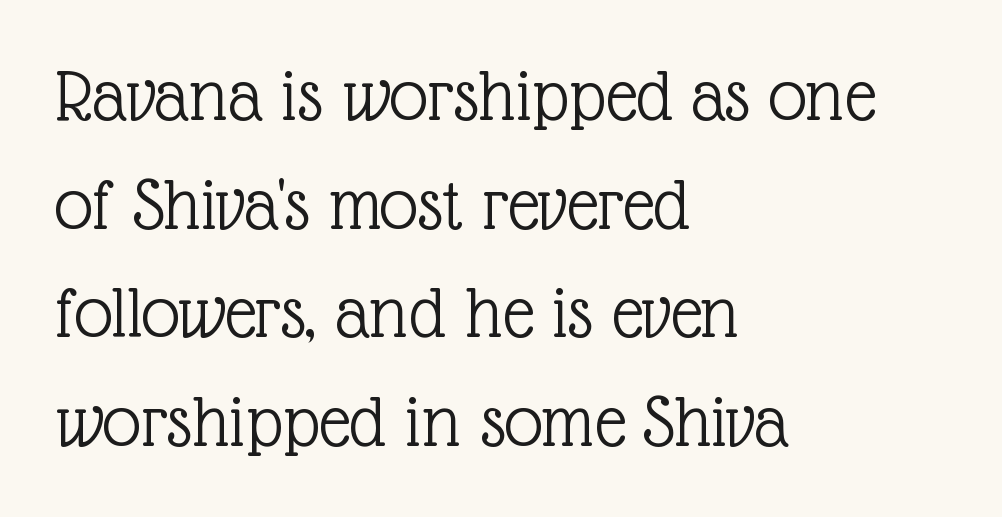
Font category for this specimen: serif. Reading down the block, your eye returns to a fixed left position each line. The line-height multiplier appears to be the usual default. No italicization has been applied; the sample stays upright. The letterforms sit shoulder to shoulder at normal distance.
